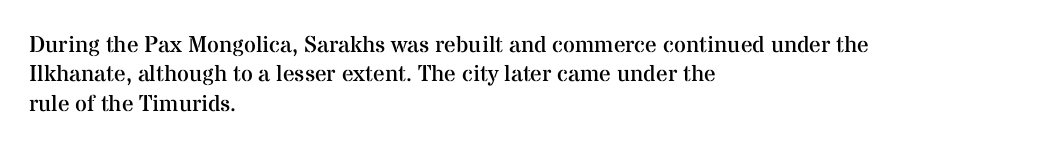
The image shows 23 px text type, upright; set left-aligned, normal line spacing (1.28x), normal letter spacing, not underlined.
